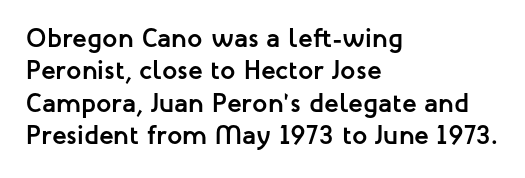
The space directly below the letters is spotless. Heavy-handed strokes throughout: this text is bold. If you drew a ruler down the left edge, every line would touch it. Italic: no, the glyphs are upright roman. Nobody touched the tracking dial on this one.
